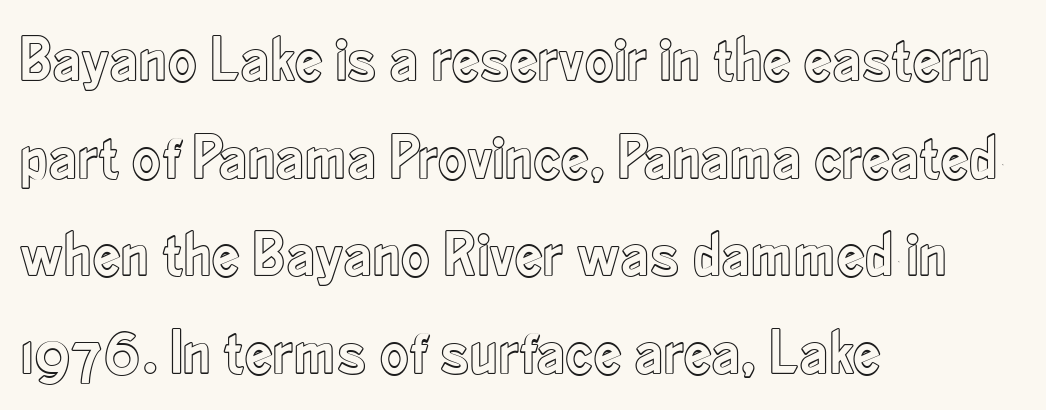
Q: Is the text italic (slanted)? A: No, it is upright.
Q: Is the text underlined? A: No.
Q: How is the paragraph aligned? A: Left-aligned.
Q: Is the spacing between letters normal or unusually wide? A: Normal.
Q: Is the spacing between lines tight, normal or loose? A: Normal.
Q: Width (condensed, normal, or wide)? A: Condensed.
Q: x-height? A: Small.
Q: Monospaced? A: No.
